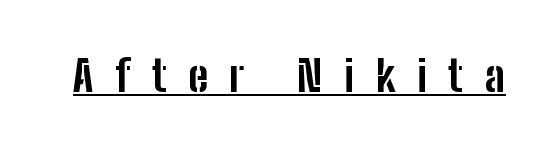
{"serif": "no", "italic": "no", "bold": "yes", "weight": "bold", "width": "condensed", "stroke_contrast": "low", "x_height": "medium", "monospaced": "no", "underline": "yes", "letter_spacing": "wide", "letter_spacing_em": 0.5, "glyph_px": 43}
